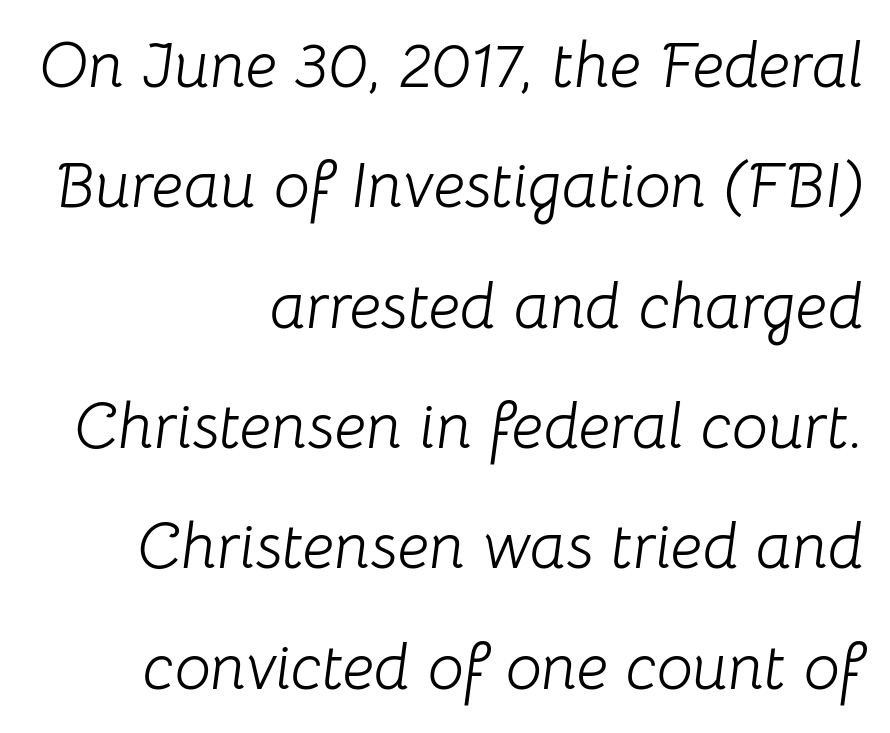
The image shows 64 px light type, italic (leaning right); set right-aligned, line spacing 1.88x, normal letter spacing, not underlined; low stroke contrast and a medium x-height.
